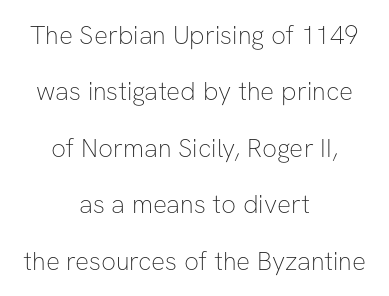
Q: Is the text bold? A: No.
Q: Is the text italic (slanted)? A: No, it is upright.
Q: Is the text underlined? A: No.
Q: How is the paragraph aligned? A: Centered.
Q: Is the spacing between letters normal or unusually wide? A: Normal.
Q: Is the spacing between lines tight, normal or loose? A: Loose.
